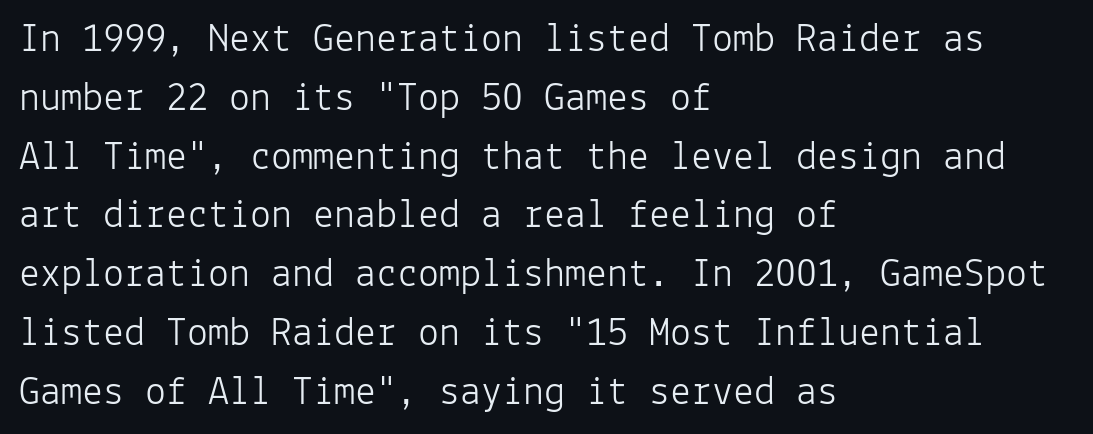
The lettering holds an erect, upright posture throughout. Regarding leading, the lines here are spaced in the standard way. Stems and bowls with no extra thickness — not bold. Descender tails drop into unmarked territory. The rendering uses typewriter-style spacing with identical character cells. This rendering uses left alignment, leaving the right contour irregular.
